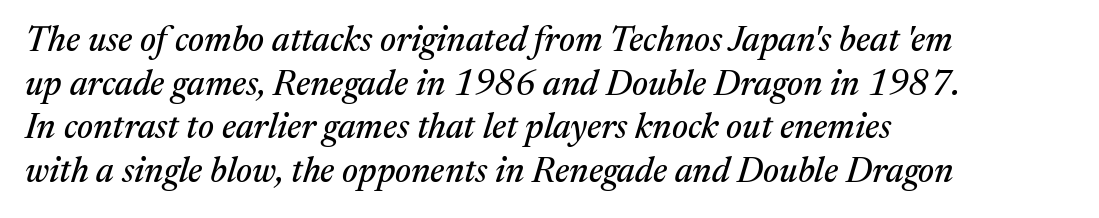
The image shows 35 px serif type, italic (leaning right); set left-aligned, normal line spacing (1.25x), normal letter spacing, not underlined; medium stroke contrast and a medium x-height.
